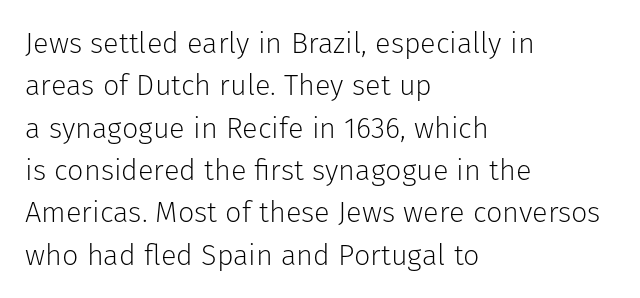
The image shows 29 px light sans-serif type, upright; set left-aligned, normal line spacing (1.46x), normal letter spacing, not underlined; low stroke contrast and a medium x-height.
